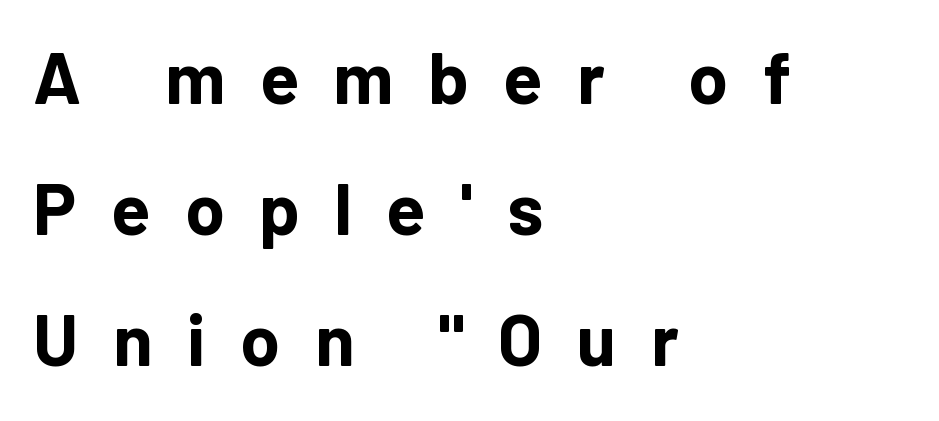
The image shows 72 px bold sans-serif type, upright; set left-aligned, line spacing 1.82x, unusually wide letter spacing (+0.48 em), not underlined; low stroke contrast and a medium x-height.
